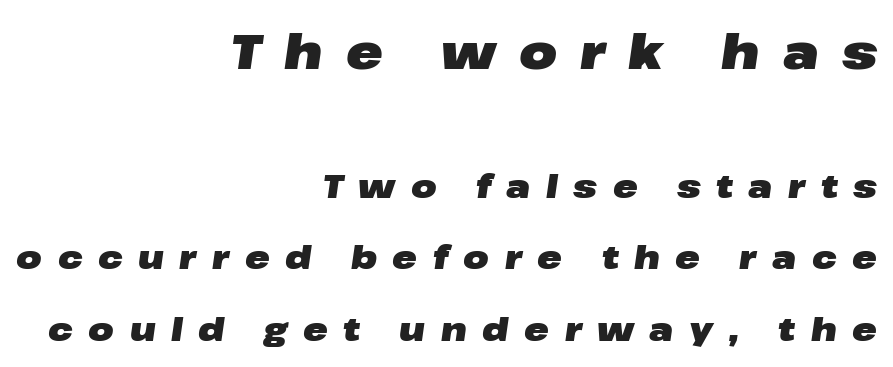
{"italic": "yes", "lean": "right", "slant_degrees": 8, "bold": "yes", "weight": "heavy", "width": "wide", "stroke_contrast": "low", "x_height": "medium", "monospaced": "no", "underline": "no", "align": "right", "line_spacing": "loose", "line_spacing_ratio": 2.17, "letter_spacing": "wide", "letter_spacing_em": 0.47, "larger_block": "first", "size_ratio": 1.48, "glyph_px": 49}
